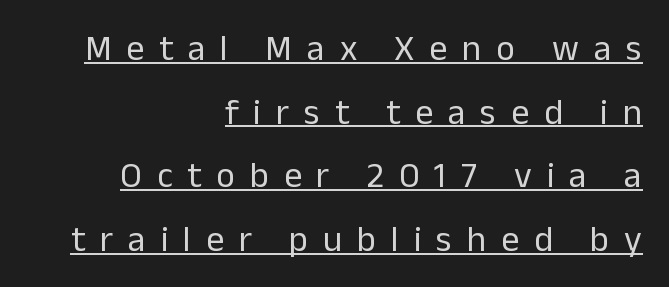
Q: Is the text bold? A: No.
Q: Is the text italic (slanted)? A: No, it is upright.
Q: Is the typeface a serif or a sans-serif typeface? A: Sans-serif.
Q: Is the text underlined? A: Yes.
Q: How is the paragraph aligned? A: Right-aligned.
Q: Is the spacing between letters normal or unusually wide? A: Unusually wide.
Q: Width (condensed, normal, or wide)? A: Normal.
Q: Stroke contrast? A: Low.
Q: x-height? A: Medium.
Q: Monospaced? A: No.
